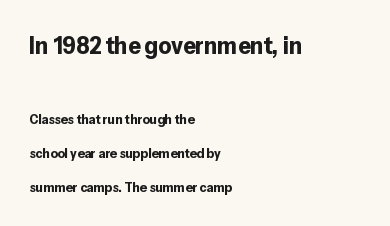
{"italic": "no", "bold": "yes", "underline": "no", "align": "left", "line_spacing": "loose", "line_spacing_ratio": 2.44, "letter_spacing": "normal", "letter_spacing_em": 0.0, "larger_block": "first", "size_ratio": 1.79, "glyph_px": 25}
